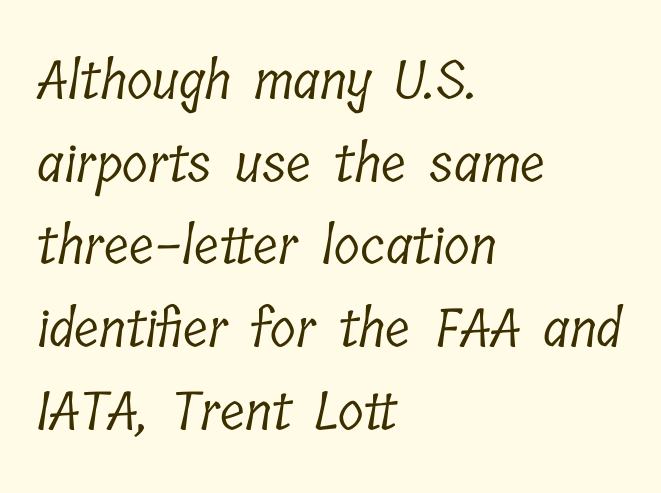
{"serif": "yes", "bold": "no", "weight": "light", "width": "condensed", "stroke_contrast": "low", "x_height": "medium", "monospaced": "no", "underline": "no", "align": "left", "line_spacing": "normal", "line_spacing_ratio": 1.56, "letter_spacing": "normal", "letter_spacing_em": 0.0, "glyph_px": 53}
